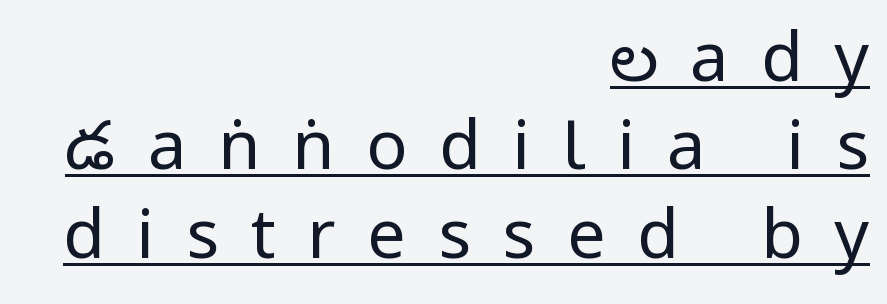
{"serif": "no", "italic": "no", "bold": "no", "weight": "regular", "width": "condensed", "stroke_contrast": "low", "x_height": "large", "monospaced": "no", "underline": "yes", "align": "right", "line_spacing": "normal", "line_spacing_ratio": 1.3, "letter_spacing": "wide", "letter_spacing_em": 0.47, "glyph_px": 68}
